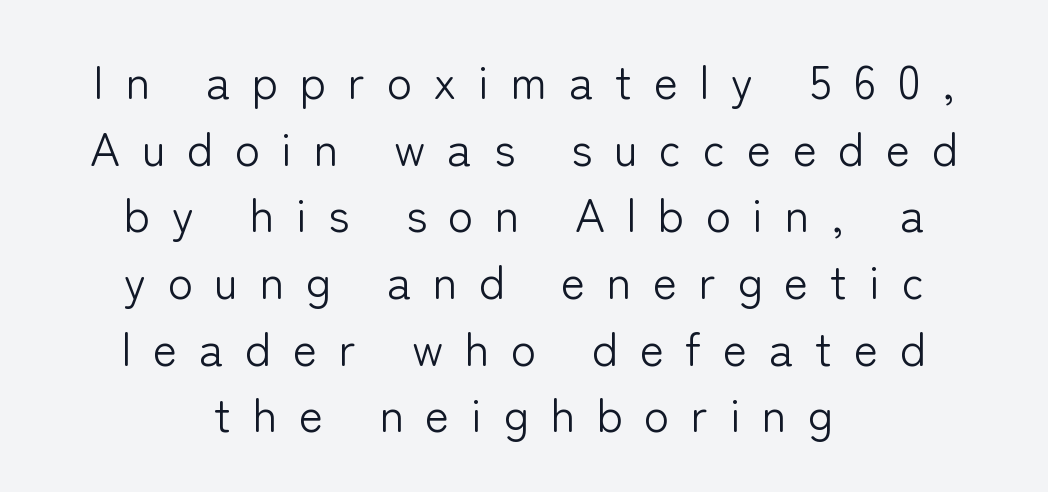
{"serif": "no", "italic": "no", "bold": "no", "weight": "light", "width": "normal", "stroke_contrast": "low", "x_height": "medium", "monospaced": "no", "underline": "no", "align": "center", "line_spacing": "normal", "line_spacing_ratio": 1.45, "letter_spacing": "wide", "letter_spacing_em": 0.47, "glyph_px": 46}
